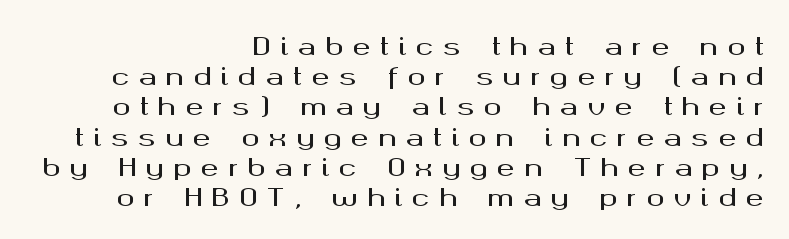
Q: Is the text italic (slanted)? A: No, it is upright.
Q: Is the text underlined? A: No.
Q: How is the paragraph aligned? A: Right-aligned.
Q: Is the spacing between letters normal or unusually wide? A: Unusually wide.
Q: Is the spacing between lines tight, normal or loose? A: Normal.
